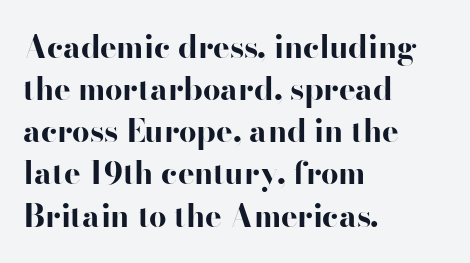
The image shows 31 px bold, wide sans-serif type, upright; set left-aligned, normal line spacing (1.36x), normal letter spacing, not underlined; high stroke contrast and a small x-height.
